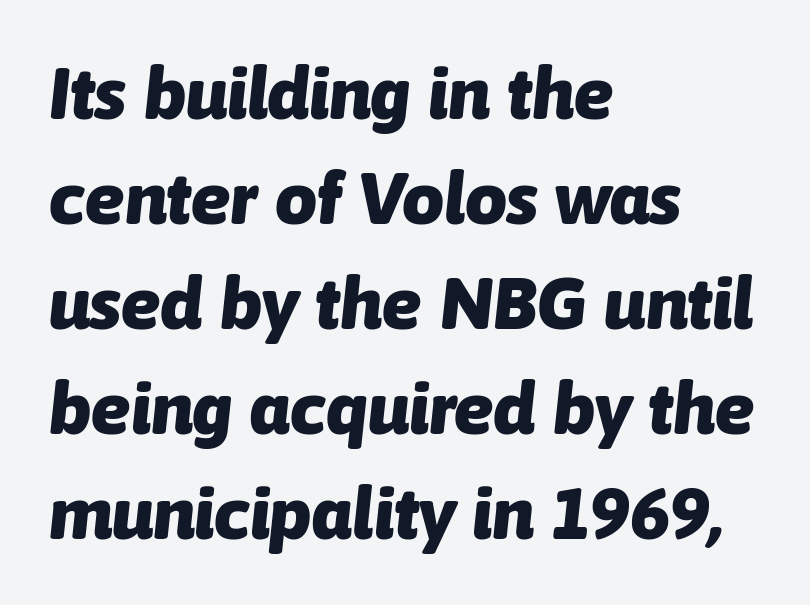
Q: Is the text bold? A: Yes.
Q: Is the text italic (slanted)? A: Yes, it leans right by about 6 degrees.
Q: Is the text underlined? A: No.
Q: How is the paragraph aligned? A: Left-aligned.
Q: Is the spacing between letters normal or unusually wide? A: Normal.
Q: Is the spacing between lines tight, normal or loose? A: Normal.
Q: Width (condensed, normal, or wide)? A: Normal.
Q: Stroke contrast? A: Low.
Q: x-height? A: Medium.
Q: Monospaced? A: No.
